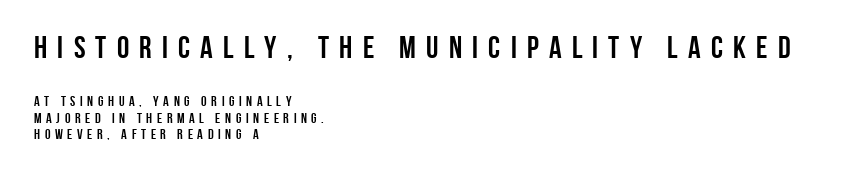
Each letter's strokes conclude bluntly, with no projecting serifs. The typesetting leans heavy: a genuine bold. Inter-character spacing is expanded well beyond the font's built-in metrics. Of the two passages, the one on top uses the larger point size. When letters stand straight like this, we call the style roman or upright.
